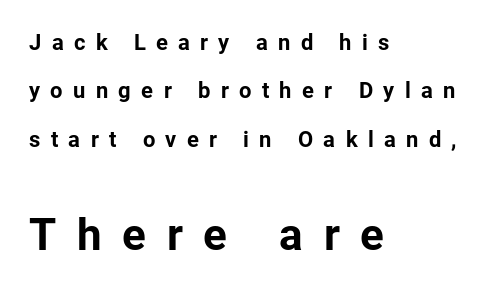
Between one letter and the next there's a generous, obvious gap. Reading down the block, your eye returns to a fixed left position each line. One glance says open: line gaps are wider than usual. Varying glyph widths throughout — classic text-font behaviour. The lettering holds an erect, upright posture throughout.
